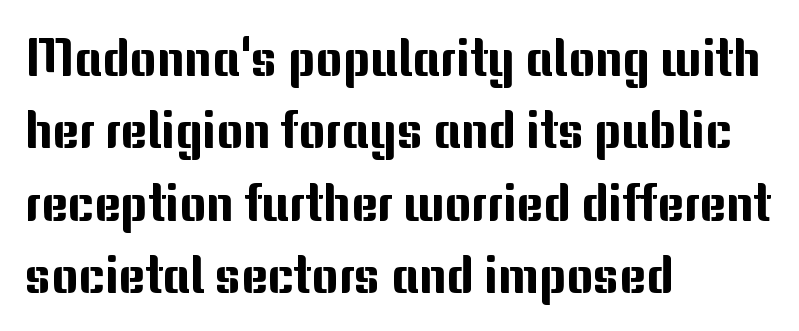
{"serif": "no", "italic": "no", "width": "normal", "stroke_contrast": "medium", "x_height": "medium", "monospaced": "no", "underline": "no", "align": "left", "line_spacing": "normal", "line_spacing_ratio": 1.42, "letter_spacing": "normal", "letter_spacing_em": 0.0, "glyph_px": 51}
